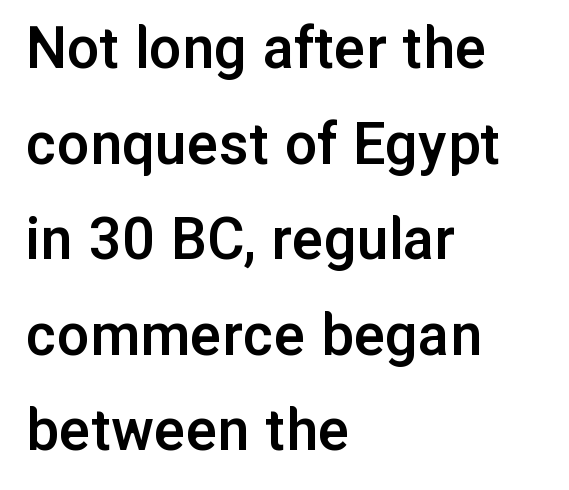
Q: Is the text bold? A: Semi-bold.
Q: Is the text italic (slanted)? A: No, it is upright.
Q: Is the typeface a serif or a sans-serif typeface? A: Sans-serif.
Q: Is the text underlined? A: No.
Q: How is the paragraph aligned? A: Left-aligned.
Q: Is the spacing between letters normal or unusually wide? A: Normal.
Q: Is the spacing between lines tight, normal or loose? A: Normal.
Q: Width (condensed, normal, or wide)? A: Normal.
Q: Stroke contrast? A: Low.
Q: x-height? A: Medium.
Q: Monospaced? A: No.
